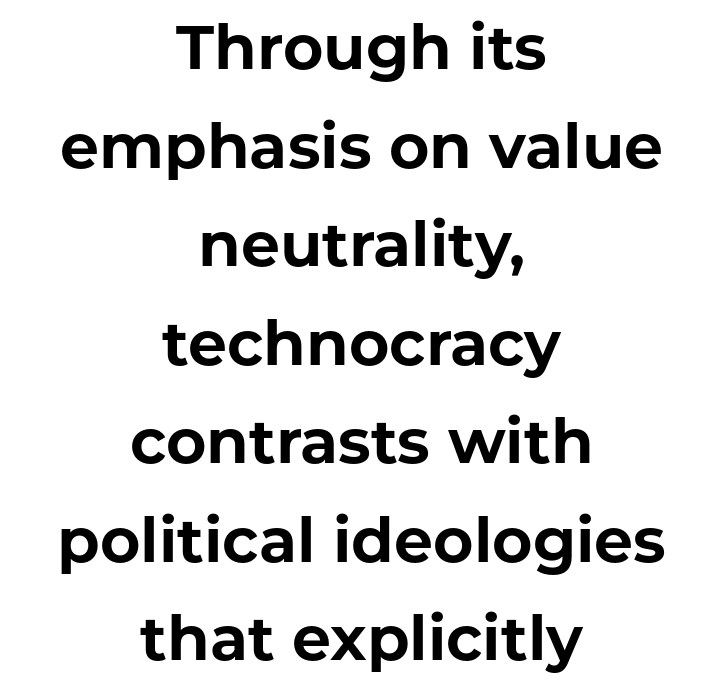
Q: Is the text bold? A: Yes.
Q: Is the text italic (slanted)? A: No, it is upright.
Q: Is the typeface a serif or a sans-serif typeface? A: Sans-serif.
Q: Is the text underlined? A: No.
Q: How is the paragraph aligned? A: Centered.
Q: Is the spacing between letters normal or unusually wide? A: Normal.
Q: Is the spacing between lines tight, normal or loose? A: Normal.
Q: Width (condensed, normal, or wide)? A: Normal.
Q: Stroke contrast? A: Low.
Q: x-height? A: Medium.
Q: Monospaced? A: No.
